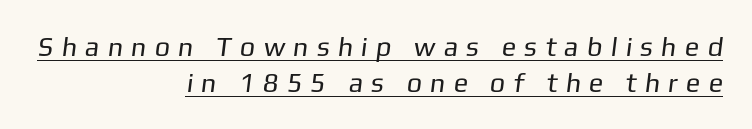
The lines sit at an ordinary, default distance from one another. Caption: face not bold, strokes unweighted. Display-style spreading of the glyphs; the letterfit is very open. Right-aligned paragraph, ragged on the left. Caption: lettering with a line underneath.
